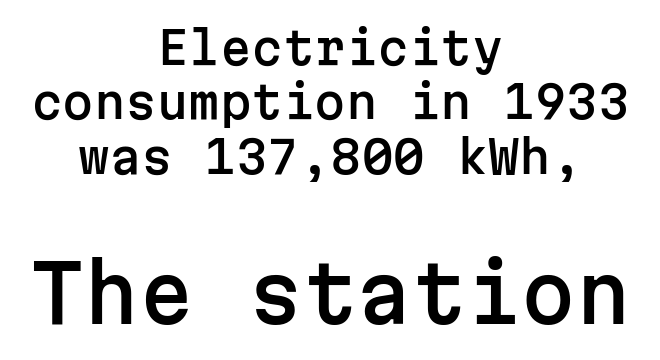
Default kerning and tracking; the words read as compact shapes. Two sizes are in play, and the larger belongs to the second block. The zone under the glyphs is completely vacant. Monospaced: the letters line up in strict vertical columns. Every stem runs plumb, perpendicular to the baseline.
